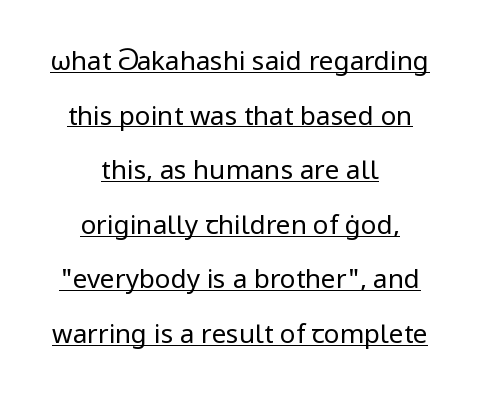
{"italic": "no", "bold": "no", "underline": "yes", "align": "center", "line_spacing": "loose", "line_spacing_ratio": 2.1, "letter_spacing": "normal", "letter_spacing_em": 0.0, "glyph_px": 26}
